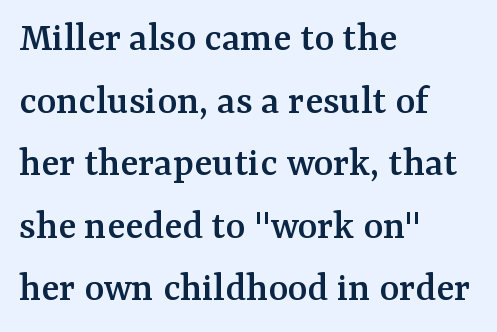
The lettering stays uniformly vertical, giving the passage a roman look. Are there feet on the stems? There are — it's a serif. Glance below the letters and you will spot only blank space. Characters follow at the spacing the type designer built in. The space between consecutive lines is moderate.
